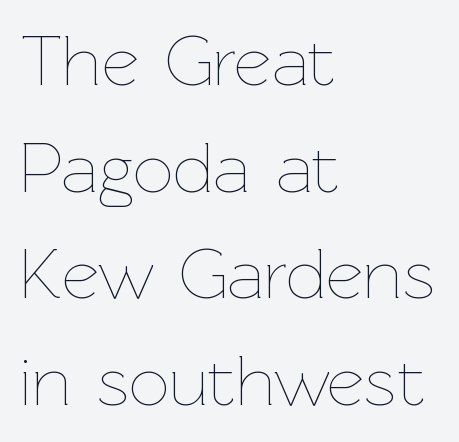
The image shows 72 px thin type, upright; set left-aligned, normal line spacing (1.48x), normal letter spacing, not underlined; low stroke contrast and a medium x-height.
